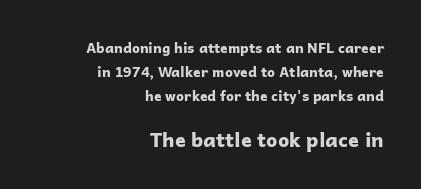
{"italic": "no", "bold": "yes", "underline": "no", "align": "right", "line_spacing_ratio": 1.71, "letter_spacing": "normal", "letter_spacing_em": 0.0, "larger_block": "second", "size_ratio": 1.43, "glyph_px": 20}
